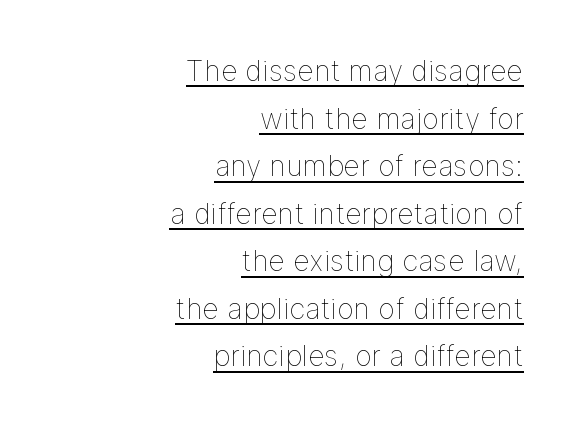
Q: Is the text bold? A: No.
Q: Is the text italic (slanted)? A: No, it is upright.
Q: Is the text underlined? A: Yes.
Q: How is the paragraph aligned? A: Right-aligned.
Q: Is the spacing between letters normal or unusually wide? A: Normal.
Q: Is the spacing between lines tight, normal or loose? A: Normal.
Q: Width (condensed, normal, or wide)? A: Normal.
Q: Stroke contrast? A: Low.
Q: x-height? A: Medium.
Q: Monospaced? A: No.
